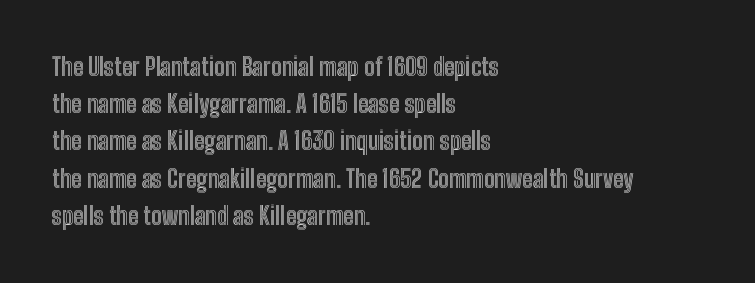
Interline gaps are of average width in this sample. The letters stand upright; this is a roman face. The face used here is rendered with its standard letterfit. Leftover space on each line is placed entirely after the last word. Beneath every word, the page is bare.
